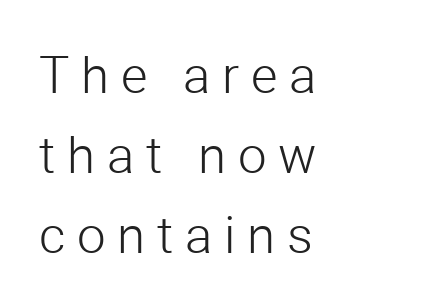
The image shows 51 px light sans-serif type, upright; set left-aligned, normal line spacing (1.57x), unusually wide letter spacing (+0.23 em), not underlined; low stroke contrast and a medium x-height.
